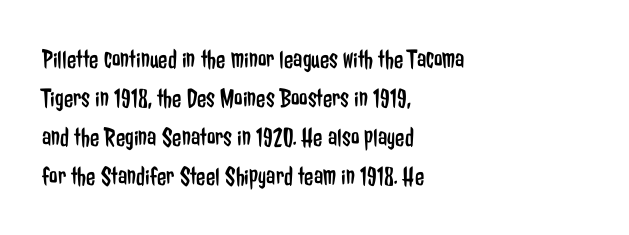
Q: Is the text bold? A: No.
Q: Is the text italic (slanted)? A: No, it is upright.
Q: Is the text underlined? A: No.
Q: How is the paragraph aligned? A: Left-aligned.
Q: Is the spacing between letters normal or unusually wide? A: Normal.
Q: Is the spacing between lines tight, normal or loose? A: Normal.
